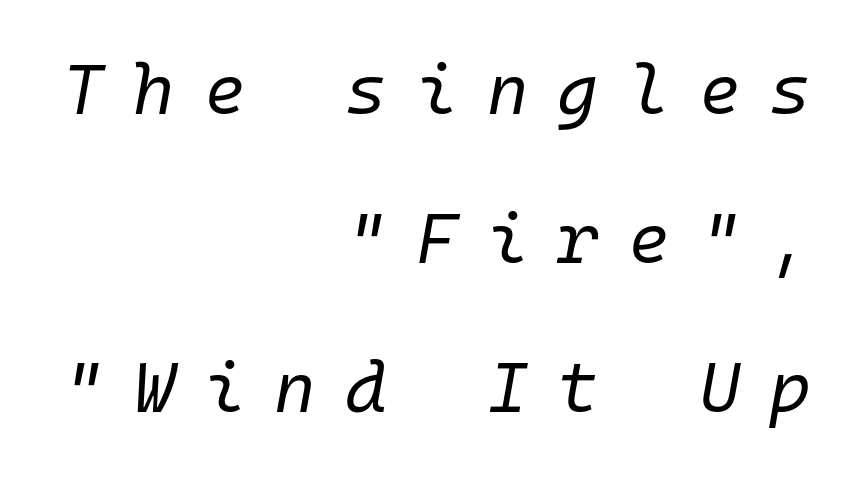
You can tell it's italic because the verticals aren't actually vertical. What's the leading like? Stretched, with rows far apart. Stems here are at most as thick as an everyday book face. One-word summary of the alignment: right. The tracking reads as deliberately expanded to a designer's eye.
